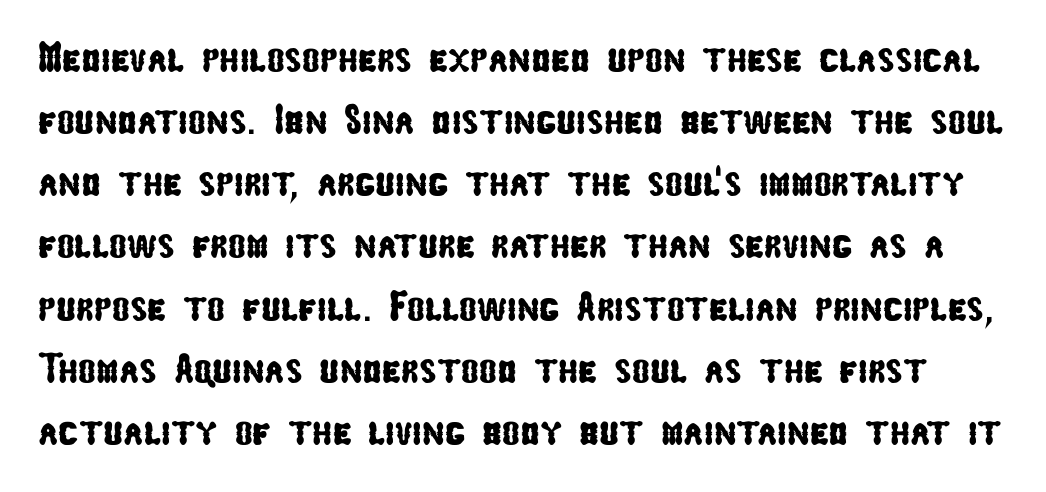
Q: Is the typeface a serif or a sans-serif typeface? A: Sans-serif.
Q: Is the text underlined? A: No.
Q: Is the spacing between letters normal or unusually wide? A: Normal.
Q: Is the spacing between lines tight, normal or loose? A: Normal.
Q: Width (condensed, normal, or wide)? A: Condensed.
Q: Stroke contrast? A: Low.
Q: x-height? A: Medium.
Q: Monospaced? A: No.
